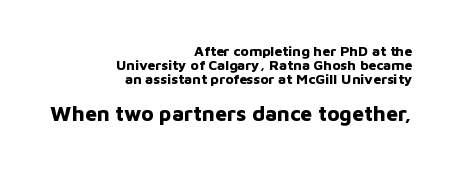
{"italic": "no", "bold": "yes", "underline": "no", "align": "right", "line_spacing": "tight", "line_spacing_ratio": 0.99, "letter_spacing": "normal", "letter_spacing_em": 0.0, "larger_block": "second", "size_ratio": 1.5, "glyph_px": 21}
